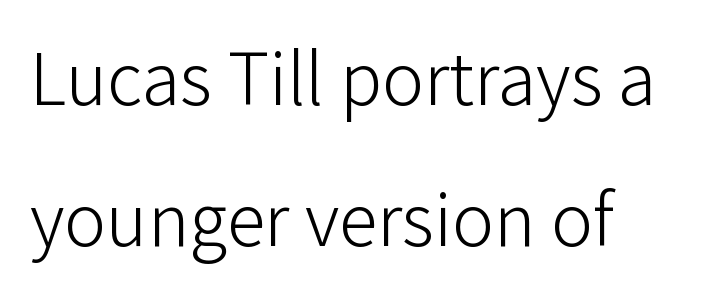
The image shows 78 px light sans-serif type, upright; set left-aligned, line spacing 1.81x, normal letter spacing, not underlined; low stroke contrast and a medium x-height.
